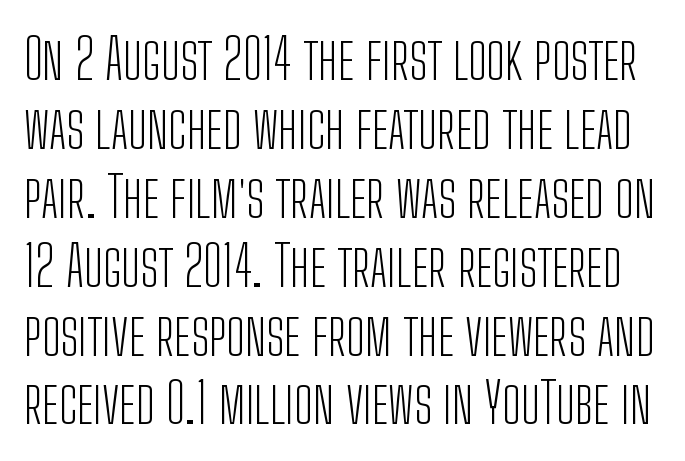
Q: Is the text bold? A: No.
Q: Is the text italic (slanted)? A: No, it is upright.
Q: Is the typeface a serif or a sans-serif typeface? A: Sans-serif.
Q: Is the text underlined? A: No.
Q: Is the spacing between letters normal or unusually wide? A: Normal.
Q: Width (condensed, normal, or wide)? A: Condensed.
Q: Stroke contrast? A: Low.
Q: x-height? A: Medium.
Q: Monospaced? A: No.
